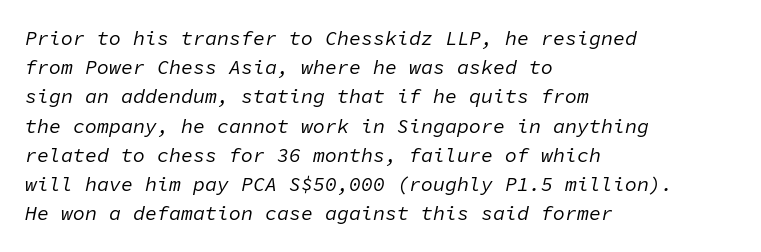
{"italic": "yes", "lean": "right", "slant_degrees": 11, "bold": "no", "underline": "no", "align": "left", "line_spacing": "normal", "line_spacing_ratio": 1.46, "letter_spacing": "normal", "letter_spacing_em": 0.0, "glyph_px": 20}
